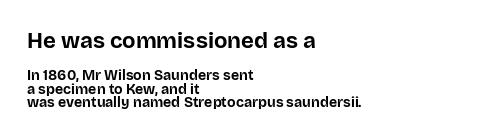
{"italic": "no", "bold": "yes", "underline": "no", "align": "left", "line_spacing": "tight", "line_spacing_ratio": 0.97, "letter_spacing": "normal", "letter_spacing_em": 0.0, "larger_block": "first", "size_ratio": 1.57, "glyph_px": 22}
